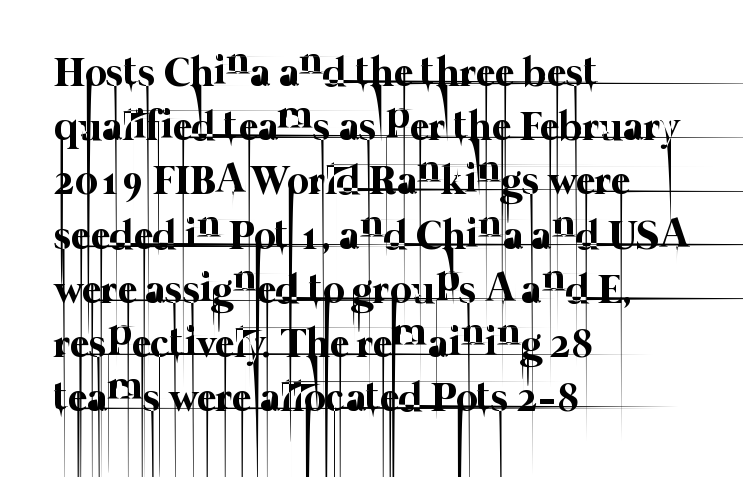
The image shows 42 px thin type; set left-aligned, normal line spacing (1.29x), normal letter spacing, not underlined; low stroke contrast and a medium x-height.
